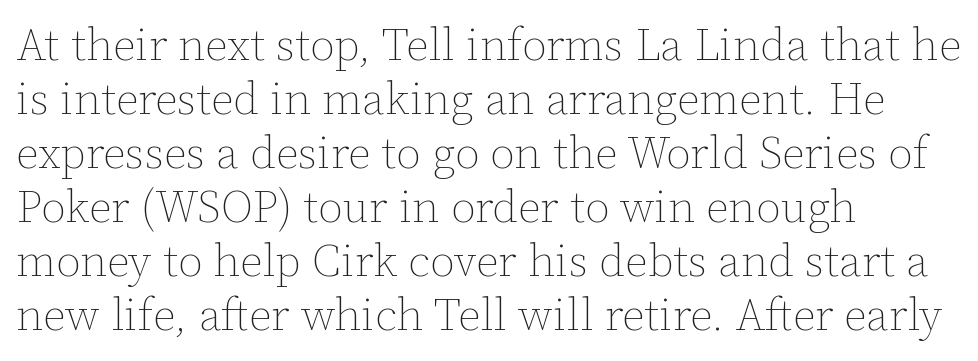
Reading down the block, your eye returns to a fixed left position each line. Note the varied advance widths — an 'i' is clearly narrower than an 'm'. Ink coverage per letter is moderate at most. Spacing between characters is what you'd get straight out of the box. Posture: vertical.
